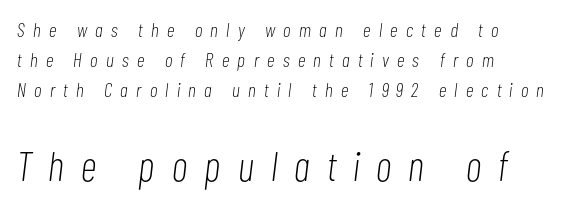
The image shows 41 px light, condensed type, italic (leaning right); set left-aligned, normal line spacing (1.5x), unusually wide letter spacing (+0.42 em), not underlined; the second (bottom) block is 2.05x larger; low stroke contrast and a medium x-height.
